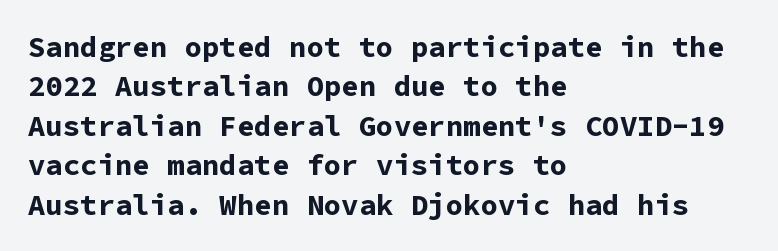
The image shows 29 px bold sans-serif type, upright, monospaced; set left-aligned, normal line spacing (1.36x), normal letter spacing, not underlined; low stroke contrast and a medium x-height.
